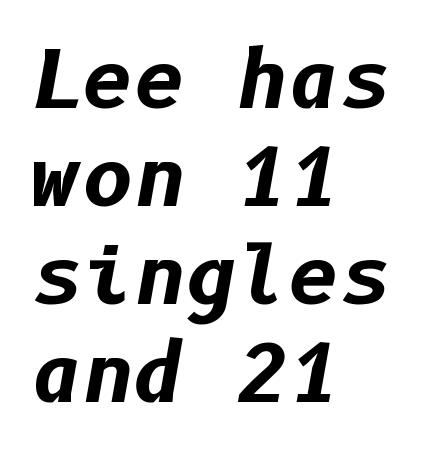
{"italic": "yes", "lean": "right", "slant_degrees": 10, "bold": "yes", "weight": "bold", "width": "normal", "stroke_contrast": "low", "x_height": "medium", "underline": "no", "align": "left", "line_spacing_ratio": 1.24, "letter_spacing": "normal", "letter_spacing_em": 0.0, "glyph_px": 79}
